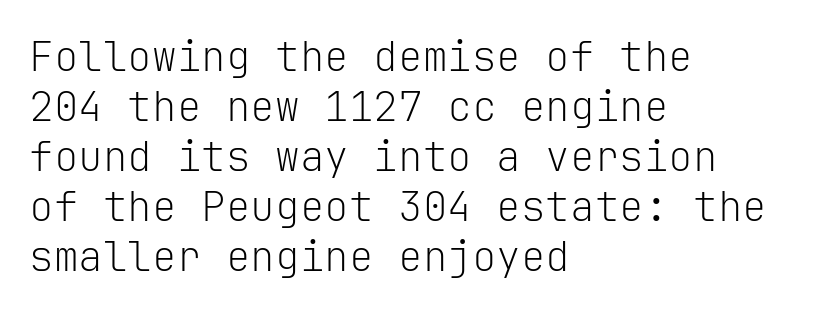
The image shows 41 px light sans-serif type, upright, monospaced; set left-aligned, line spacing 1.22x, normal letter spacing, not underlined; low stroke contrast and a medium x-height.
